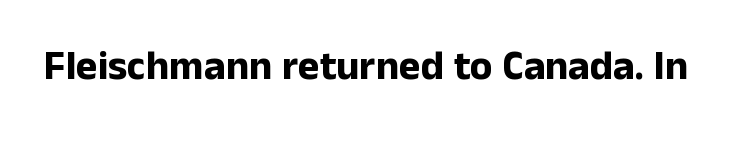
The lettering holds an erect, upright posture throughout. In terms of weight, the rendering is a true, heavy bold. Beneath every word, the page is bare. The type family on display is of the sans-serif kind. Does extra space separate the letters? No, they use regular spacing. Each letter keeps its own natural width here, so spacing adapts to shape.
